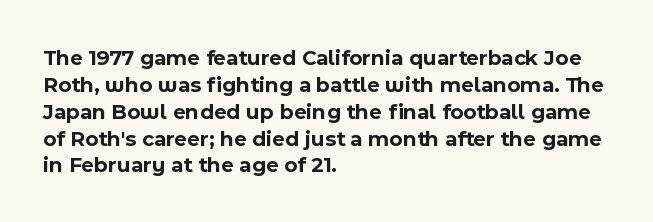
Q: Is the text bold? A: Yes.
Q: Is the text italic (slanted)? A: No, it is upright.
Q: Is the text underlined? A: No.
Q: How is the paragraph aligned? A: Left-aligned.
Q: Is the spacing between letters normal or unusually wide? A: Normal.
